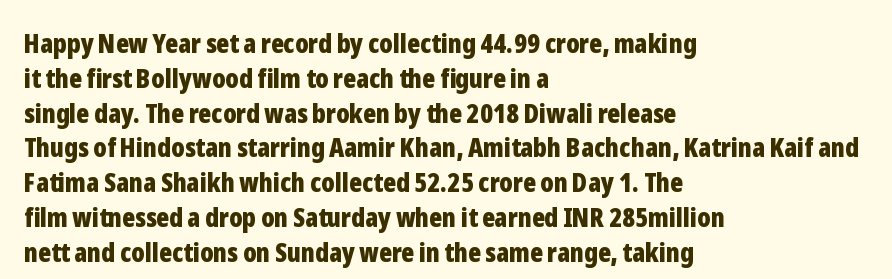
Q: Is the text bold? A: Yes.
Q: Is the text italic (slanted)? A: No, it is upright.
Q: Is the text underlined? A: No.
Q: How is the paragraph aligned? A: Left-aligned.
Q: Is the spacing between letters normal or unusually wide? A: Normal.
Q: Is the spacing between lines tight, normal or loose? A: Normal.
